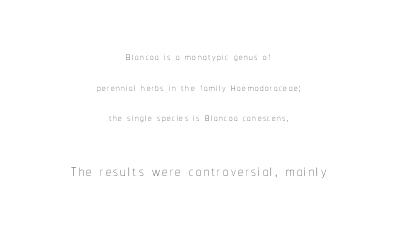
Q: Is the text bold? A: No.
Q: Is the text italic (slanted)? A: No, it is upright.
Q: Is the text underlined? A: No.
Q: How is the paragraph aligned? A: Centered.
Q: Is the spacing between lines tight, normal or loose? A: Loose.
Q: Which block of text is set in a larger size, the first (top) or the second (bottom)? A: The second (bottom) one.
